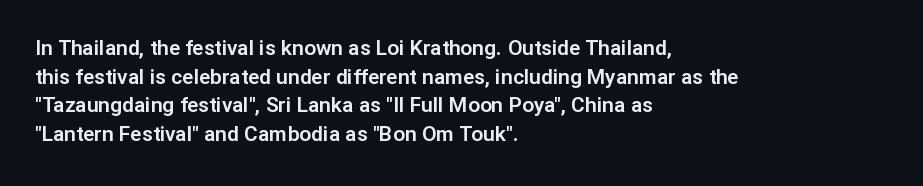
The image shows 21 px text type, upright; set left-aligned, normal line spacing (1.36x), normal letter spacing, not underlined.
